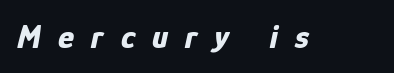
{"italic": "yes", "lean": "right", "slant_degrees": 12, "bold": "yes", "weight": "bold", "width": "condensed", "stroke_contrast": "low", "x_height": "medium", "monospaced": "no", "underline": "no", "letter_spacing": "wide", "letter_spacing_em": 0.5, "glyph_px": 34}
